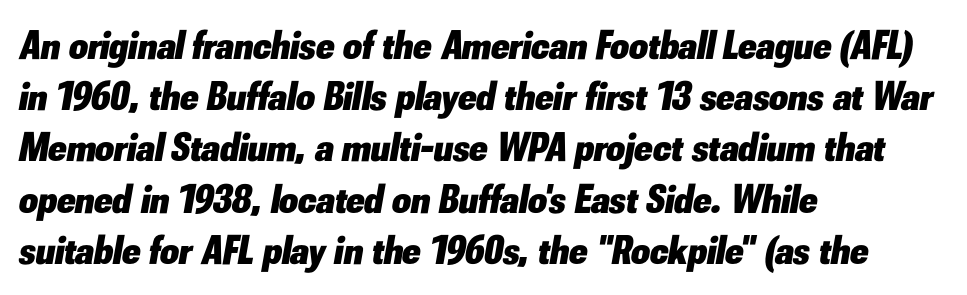
{"italic": "yes", "lean": "right", "slant_degrees": 10, "bold": "yes", "weight": "heavy", "width": "normal", "stroke_contrast": "low", "x_height": "small", "monospaced": "no", "underline": "no", "align": "left", "line_spacing": "normal", "line_spacing_ratio": 1.25, "letter_spacing": "normal", "letter_spacing_em": 0.0, "glyph_px": 41}
